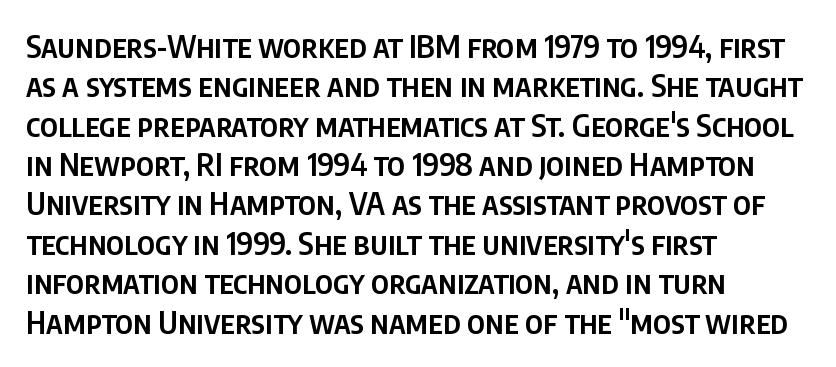
Q: Is the text bold? A: Semi-bold.
Q: Is the text italic (slanted)? A: No, it is upright.
Q: Is the typeface a serif or a sans-serif typeface? A: Sans-serif.
Q: Is the text underlined? A: No.
Q: How is the paragraph aligned? A: Left-aligned.
Q: Is the spacing between letters normal or unusually wide? A: Normal.
Q: Is the spacing between lines tight, normal or loose? A: Normal.
Q: Width (condensed, normal, or wide)? A: Condensed.
Q: Stroke contrast? A: Low.
Q: x-height? A: Large.
Q: Monospaced? A: No.
